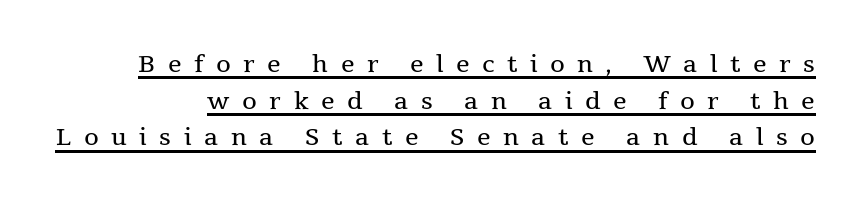
The typeface has the unassuming heft of standard copy or less. This is the regular roman posture of the typeface. Notice how a bar underscores the lettering throughout. Cramped leading.
